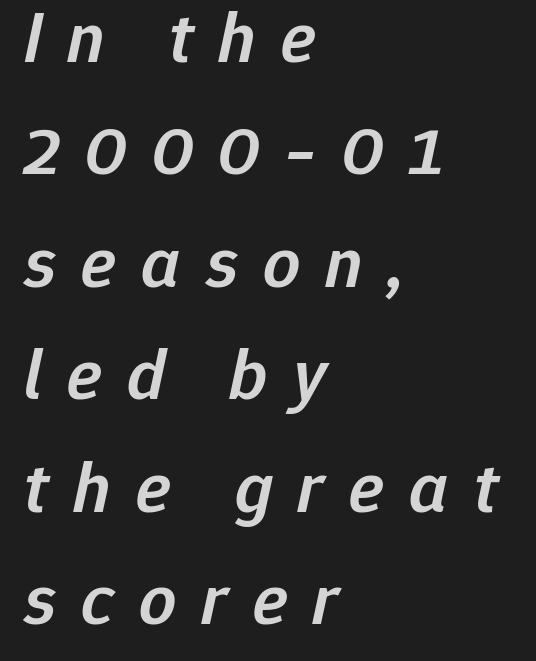
The image shows 73 px semibold type, italic (leaning right); set left-aligned, normal line spacing (1.54x), unusually wide letter spacing (+0.34 em), not underlined; low stroke contrast and a medium x-height.
